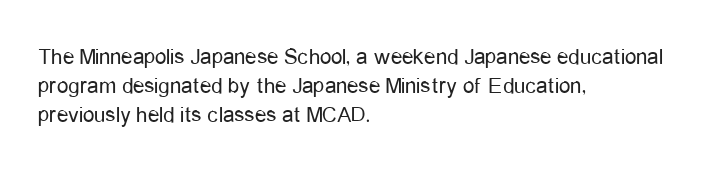
Nothing unusual about the tracking: characters are spaced as the font intends. Caption: multi-line text, flush left, ragged right. How would I describe the line gaps? Plain and ordinary. Unbolded letterforms with no extra heft.
